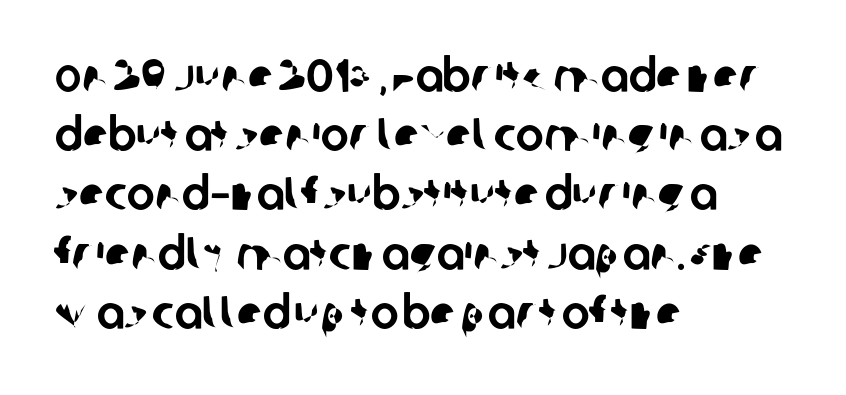
{"serif": "no", "width": "normal", "stroke_contrast": "low", "x_height": "large", "monospaced": "no", "underline": "no", "align": "left", "line_spacing": "normal", "line_spacing_ratio": 1.26, "letter_spacing": "normal", "letter_spacing_em": 0.0, "glyph_px": 47}
